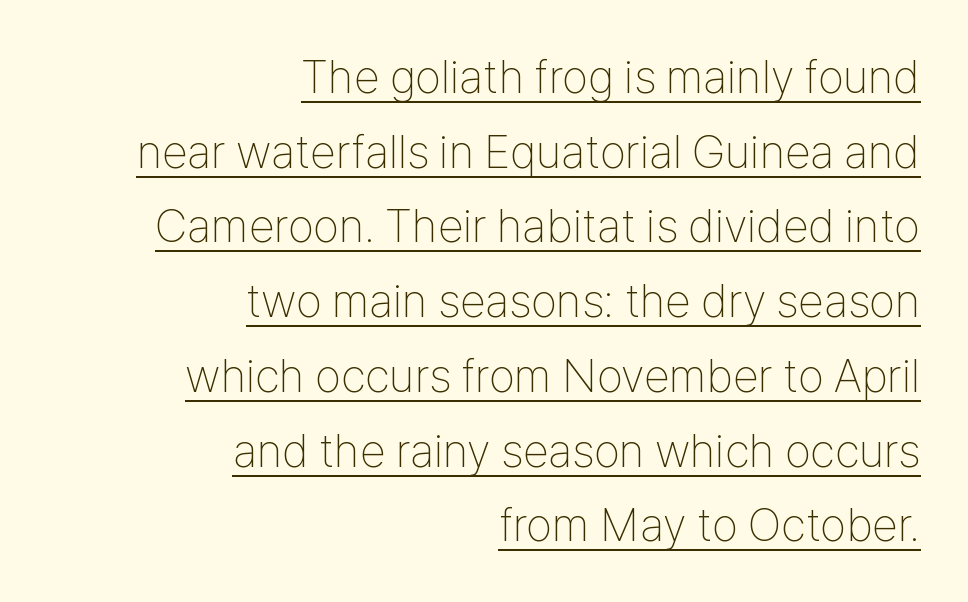
{"serif": "no", "italic": "no", "bold": "no", "weight": "thin", "width": "condensed", "stroke_contrast": "low", "x_height": "medium", "monospaced": "no", "underline": "yes", "align": "right", "line_spacing": "normal", "line_spacing_ratio": 1.59, "letter_spacing": "normal", "letter_spacing_em": 0.0, "glyph_px": 47}
